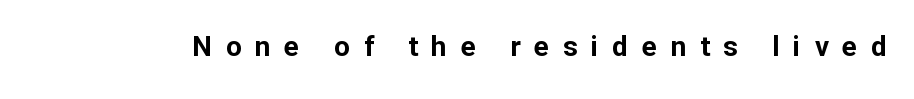
The image shows 28 px bold sans-serif type, upright; set unusually wide letter spacing (+0.49 em), not underlined; low stroke contrast and a medium x-height.
